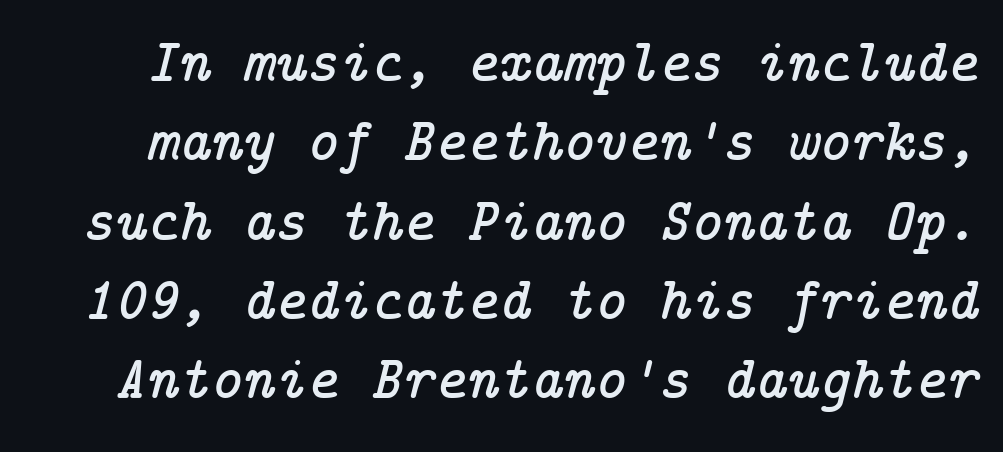
The image shows 61 px serif type, italic (leaning right); set normal line spacing (1.3x), normal letter spacing, not underlined; low stroke contrast and a medium x-height.
